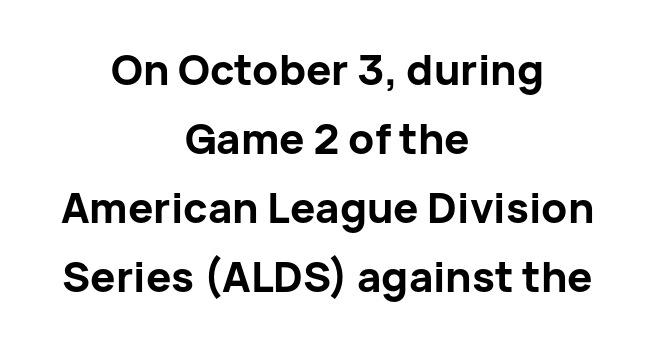
Q: Is the text bold? A: Yes.
Q: Is the text italic (slanted)? A: No, it is upright.
Q: Is the typeface a serif or a sans-serif typeface? A: Sans-serif.
Q: Is the text underlined? A: No.
Q: How is the paragraph aligned? A: Centered.
Q: Is the spacing between letters normal or unusually wide? A: Normal.
Q: Is the spacing between lines tight, normal or loose? A: Normal.
Q: Width (condensed, normal, or wide)? A: Normal.
Q: Stroke contrast? A: Low.
Q: x-height? A: Medium.
Q: Monospaced? A: No.
